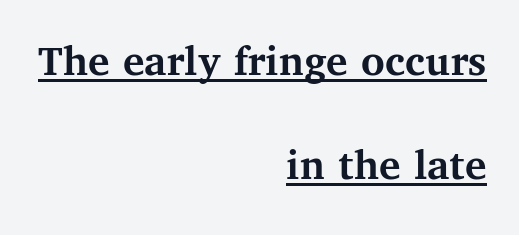
{"serif": "yes", "italic": "no", "bold": "yes", "weight": "semibold", "width": "normal", "stroke_contrast": "medium", "x_height": "medium", "monospaced": "no", "underline": "yes", "align": "right", "line_spacing": "loose", "line_spacing_ratio": 2.31, "letter_spacing": "normal", "letter_spacing_em": 0.0, "glyph_px": 45}
